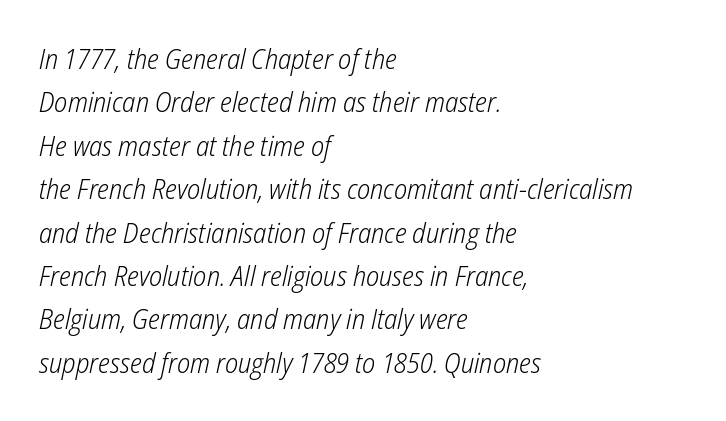
Leading matches the norm, producing a regular column. Spacing verdict: proportional, widths tailored to each character. Weight: in the light-to-regular range. There is no visible air inserted between adjacent glyphs. All the whitespace from short lines collects on the right. Posture: slanted.
